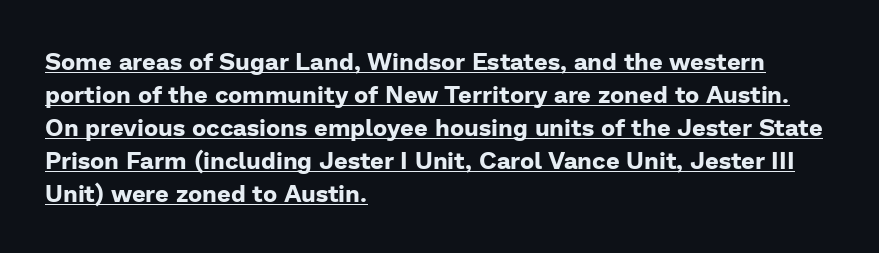
{"italic": "no", "bold": "yes", "underline": "yes", "align": "left", "line_spacing": "normal", "line_spacing_ratio": 1.37, "letter_spacing": "normal", "letter_spacing_em": 0.0, "glyph_px": 24}
